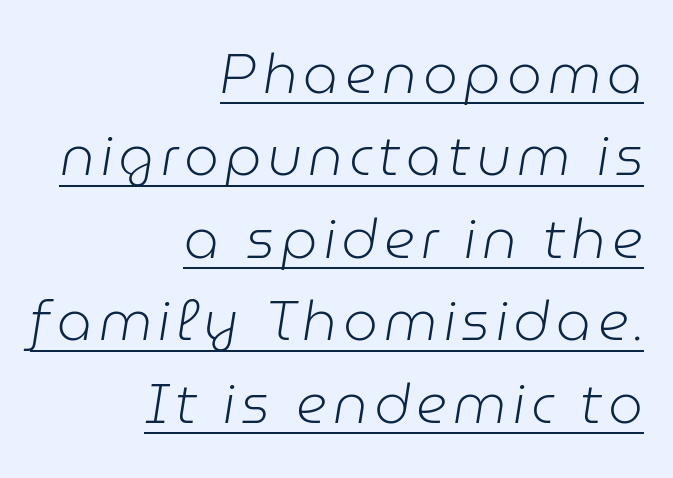
The image shows 55 px light type, italic (leaning right); set right-aligned, normal line spacing (1.5x), underlined; low stroke contrast and a medium x-height.
